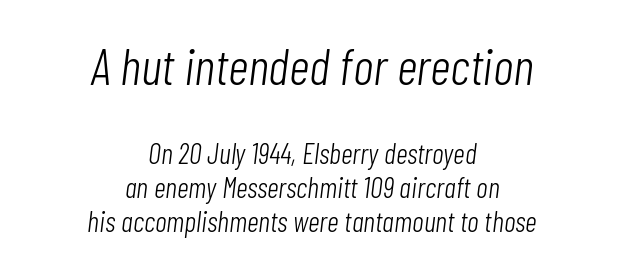
The image shows 51 px light, condensed type, italic (leaning right); set centered, line spacing 1.18x, normal letter spacing, not underlined; the first (top) block is 1.76x larger; low stroke contrast and a medium x-height.
